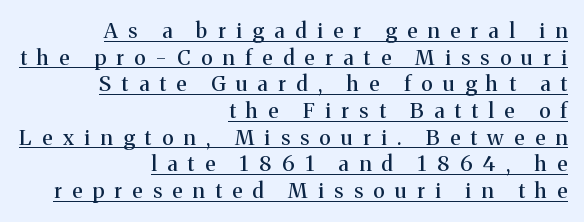
Q: Is the text italic (slanted)? A: No, it is upright.
Q: Is the text underlined? A: Yes.
Q: How is the paragraph aligned? A: Right-aligned.
Q: Is the spacing between letters normal or unusually wide? A: Unusually wide.
Q: Is the spacing between lines tight, normal or loose? A: Normal.
